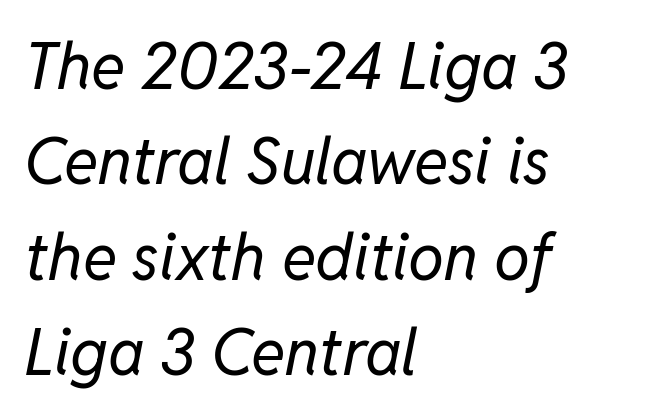
The image shows 64 px regular-weight type, italic (leaning right); set left-aligned, normal line spacing (1.49x), normal letter spacing, not underlined; low stroke contrast and a medium x-height.
